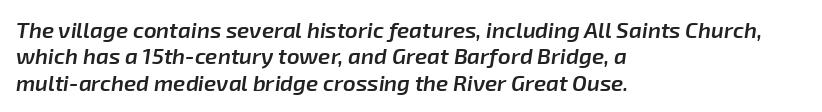
{"italic": "yes", "lean": "right", "slant_degrees": 8, "bold": "semi", "underline": "no", "align": "left", "line_spacing_ratio": 1.2, "letter_spacing": "normal", "letter_spacing_em": 0.0, "glyph_px": 22}
